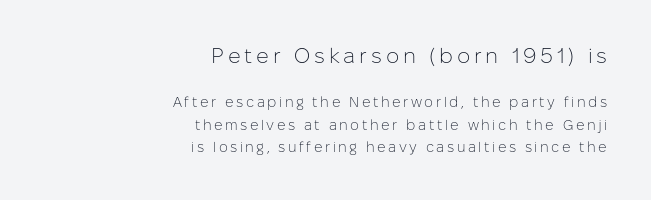
A flush-right, rag-left setting is used for this passage. Does the lettering tilt? It doesn't — this is upright. Which of the two is more prominent by size? The first, at the top. How would I describe the line gaps? Plain and ordinary. Each row of text sits above clean, open space.
